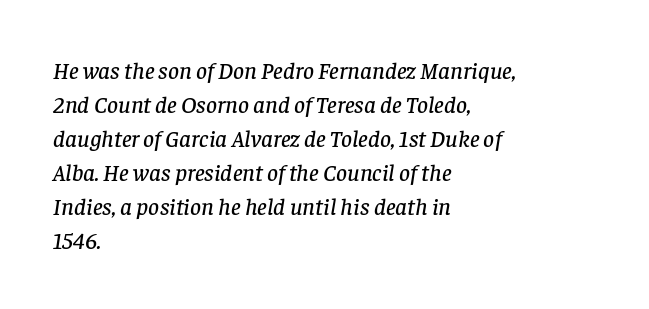
{"italic": "yes", "lean": "right", "slant_degrees": 8, "underline": "no", "align": "left", "line_spacing": "normal", "line_spacing_ratio": 1.42, "letter_spacing": "normal", "letter_spacing_em": 0.0, "glyph_px": 24}
